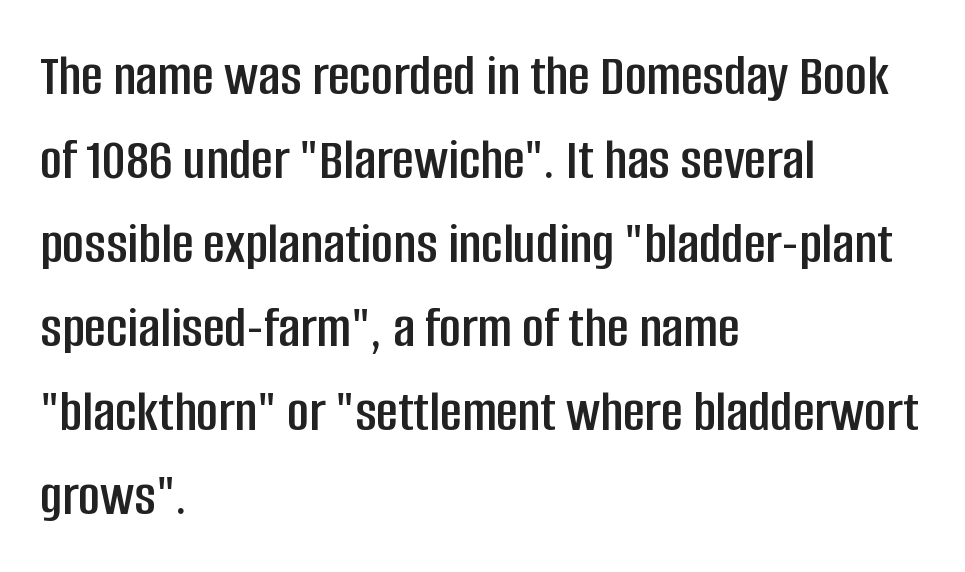
{"serif": "no", "italic": "no", "width": "condensed", "stroke_contrast": "low", "x_height": "large", "monospaced": "no", "underline": "no", "align": "left", "line_spacing": "normal", "line_spacing_ratio": 1.4, "letter_spacing": "normal", "letter_spacing_em": 0.0, "glyph_px": 60}
